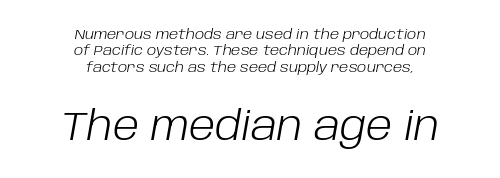
The lines are quadded center. No extra ink here — the face is not bold. A typesetter would call this proportional, since set widths differ per character. The block sitting lower on the canvas is the one with enlarged characters. The axis of the letterforms is tilted away from vertical. Anything drawn beneath the words? Only blank space.
